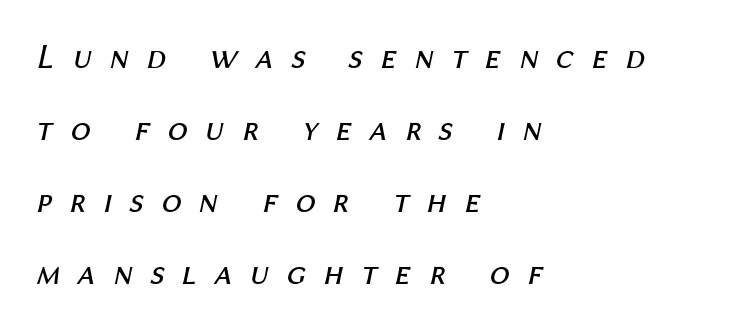
{"italic": "yes", "lean": "right", "slant_degrees": 12, "bold": "no", "weight": "regular", "width": "normal", "stroke_contrast": "medium", "x_height": "medium", "monospaced": "no", "underline": "no", "align": "left", "line_spacing": "loose", "line_spacing_ratio": 2.0, "letter_spacing": "wide", "letter_spacing_em": 0.48, "glyph_px": 36}
